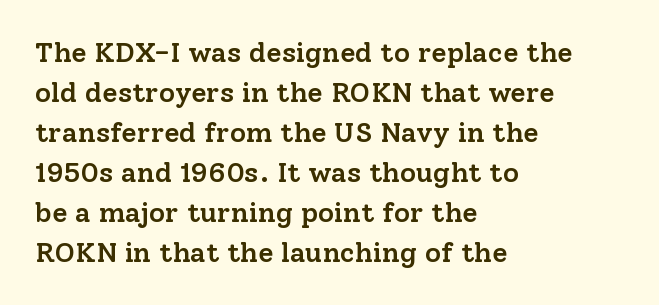
The image shows 28 px semibold serif type, upright; set left-aligned, normal line spacing (1.43x), normal letter spacing, not underlined; low stroke contrast and a medium x-height.
